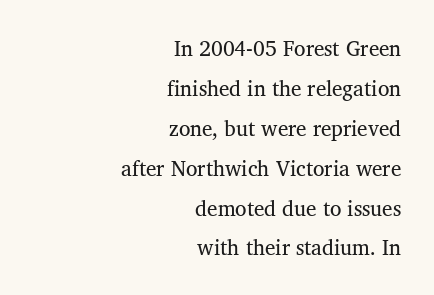
Q: Is the text bold? A: No.
Q: Is the text underlined? A: No.
Q: How is the paragraph aligned? A: Right-aligned.
Q: Is the spacing between letters normal or unusually wide? A: Normal.
Q: Is the spacing between lines tight, normal or loose? A: Loose.
